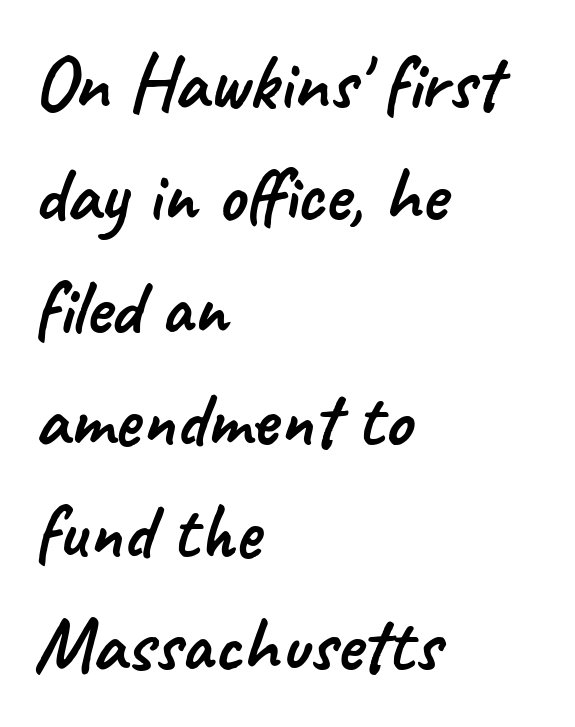
{"serif": "no", "width": "normal", "stroke_contrast": "low", "x_height": "small", "monospaced": "no", "underline": "no", "align": "left", "line_spacing": "normal", "line_spacing_ratio": 1.44, "letter_spacing": "normal", "letter_spacing_em": 0.0, "glyph_px": 78}
